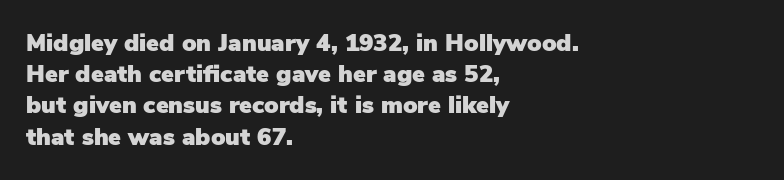
The image shows 24 px text type, upright; set left-aligned, normal line spacing (1.3x), normal letter spacing, not underlined.
